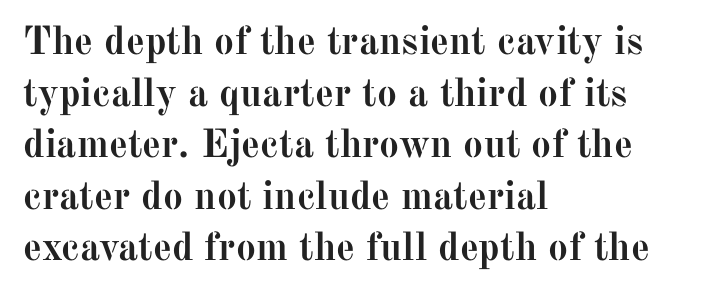
Q: Is the text bold? A: Yes.
Q: Is the text italic (slanted)? A: No, it is upright.
Q: Is the typeface a serif or a sans-serif typeface? A: Serif.
Q: Is the text underlined? A: No.
Q: How is the paragraph aligned? A: Left-aligned.
Q: Is the spacing between letters normal or unusually wide? A: Normal.
Q: Is the spacing between lines tight, normal or loose? A: Normal.
Q: Width (condensed, normal, or wide)? A: Normal.
Q: Stroke contrast? A: Medium.
Q: x-height? A: Medium.
Q: Monospaced? A: No.
